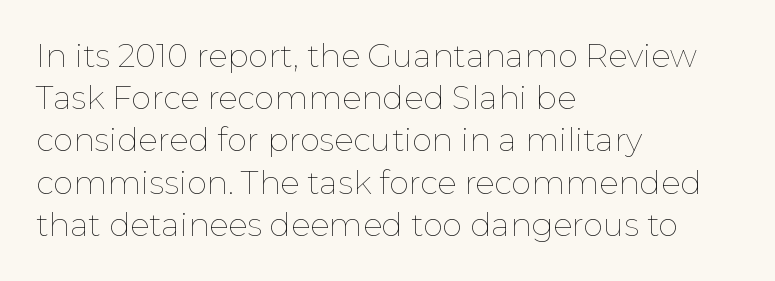
{"italic": "no", "bold": "no", "weight": "thin", "width": "normal", "stroke_contrast": "low", "x_height": "medium", "monospaced": "no", "underline": "no", "align": "left", "line_spacing": "normal", "line_spacing_ratio": 1.32, "letter_spacing": "normal", "letter_spacing_em": 0.0, "glyph_px": 32}
